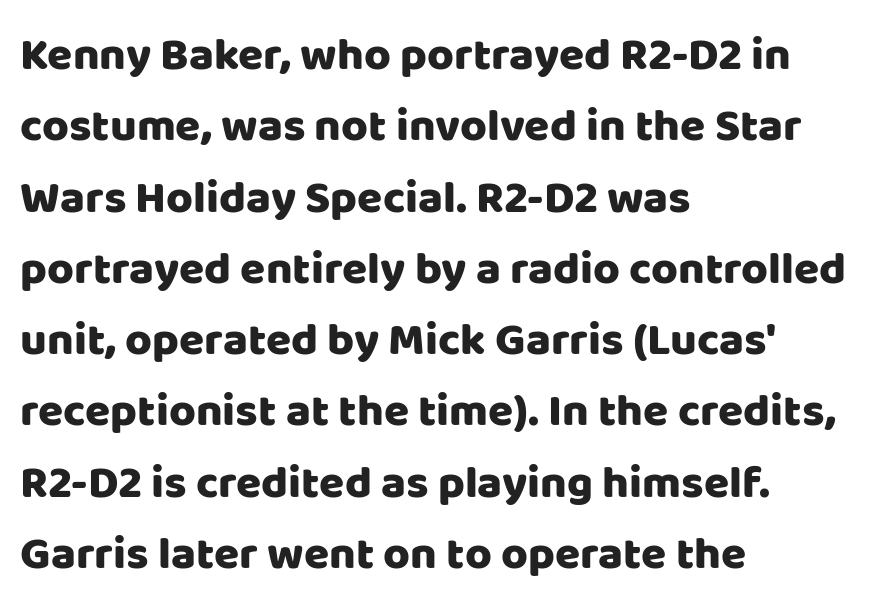
{"serif": "no", "italic": "no", "width": "normal", "stroke_contrast": "low", "x_height": "large", "monospaced": "no", "underline": "no", "align": "left", "line_spacing": "normal", "line_spacing_ratio": 1.55, "letter_spacing": "normal", "letter_spacing_em": 0.0, "glyph_px": 46}
